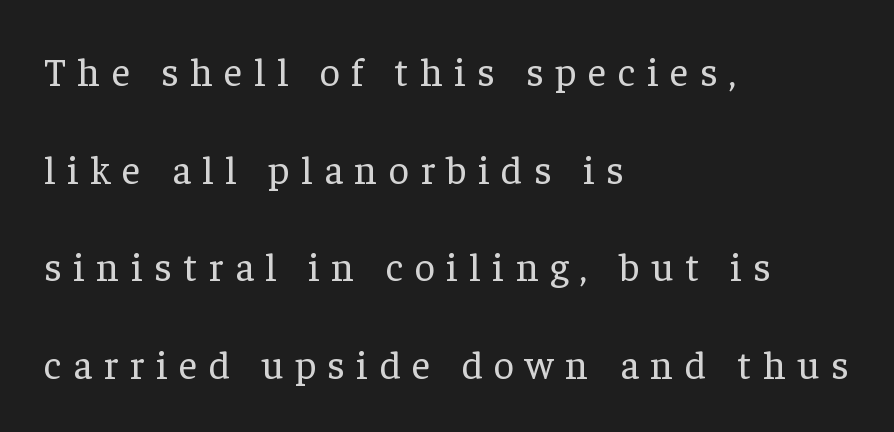
Descenders are the only things crossing below the line. The letterforms sit at book weight or below. Spacing verdict: proportional, widths tailored to each character. Classification — serif. Caption: multi-line text, flush left, ragged right.
